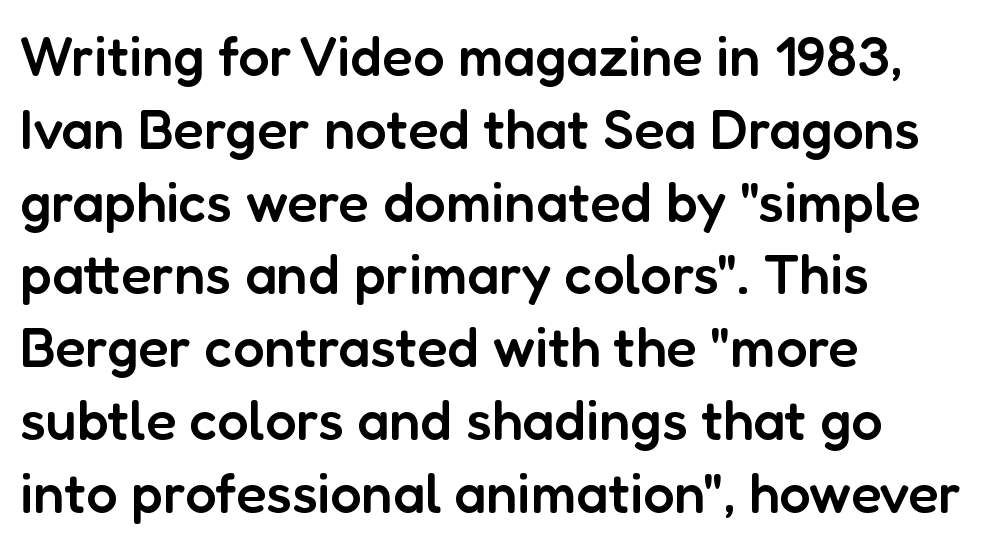
Its strokes are somewhat broadened, the hallmark of semibold type. You can tell it's not italic because the verticals are truly vertical. No word sits above an underline. Leading: standard. Is the block centered? No — it sits flush against the left margin.
